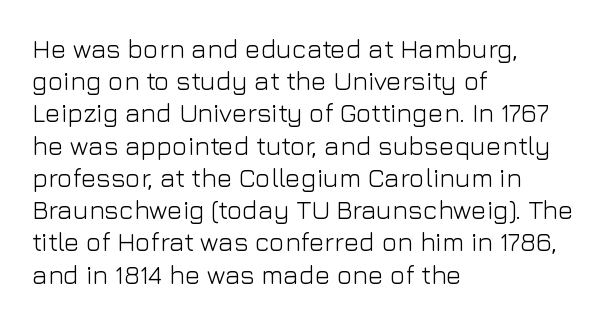
{"italic": "no", "bold": "no", "underline": "no", "align": "left", "line_spacing_ratio": 1.24, "letter_spacing": "normal", "letter_spacing_em": 0.0, "glyph_px": 26}
